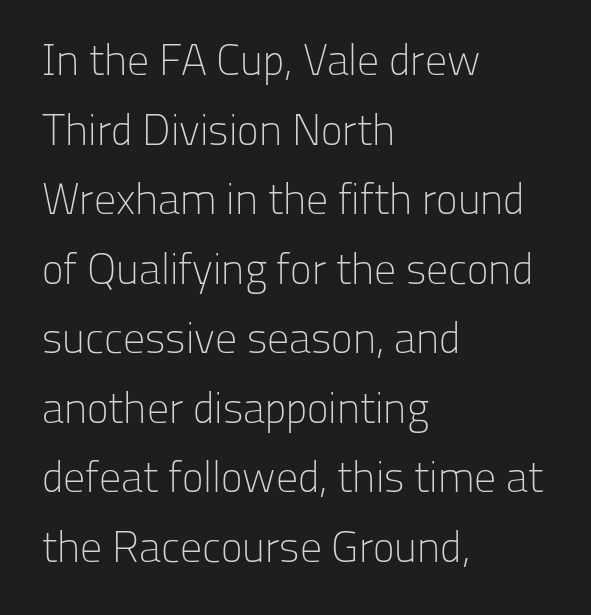
Each letter's strokes conclude bluntly, with no projecting serifs. How would I describe the line gaps? Plain and ordinary. The axis of the letterforms is exactly vertical. The typesetting does not lean heavy: it is not bold. A student would call this left alignment; a typographer would say flush left, rag right.
